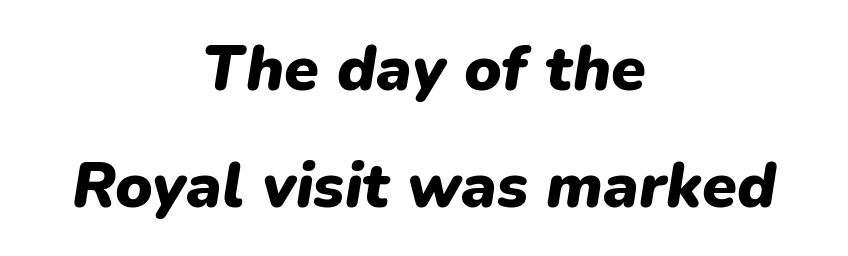
The image shows 63 px heavy type, italic (leaning right); set centered, line spacing 1.85x, normal letter spacing, not underlined; low stroke contrast and a medium x-height.
